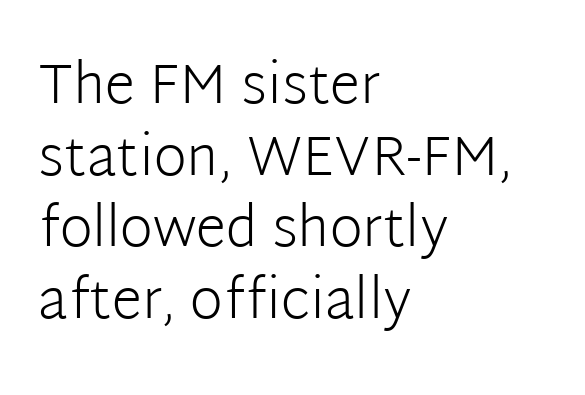
Q: Is the text bold? A: No.
Q: Is the text italic (slanted)? A: No, it is upright.
Q: Is the typeface a serif or a sans-serif typeface? A: Sans-serif.
Q: Is the text underlined? A: No.
Q: How is the paragraph aligned? A: Left-aligned.
Q: Is the spacing between letters normal or unusually wide? A: Normal.
Q: Is the spacing between lines tight, normal or loose? A: Normal.
Q: Width (condensed, normal, or wide)? A: Normal.
Q: Stroke contrast? A: Low.
Q: x-height? A: Medium.
Q: Monospaced? A: No.
